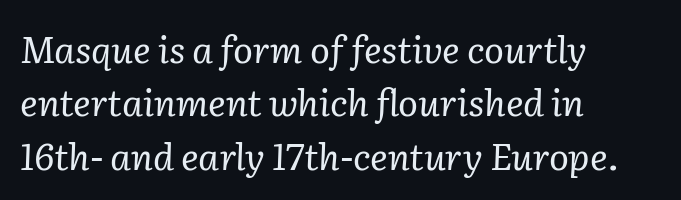
The image shows 37 px regular-weight serif type, italic (leaning right); set left-aligned, normal line spacing (1.44x), normal letter spacing, not underlined; low stroke contrast and a medium x-height.
